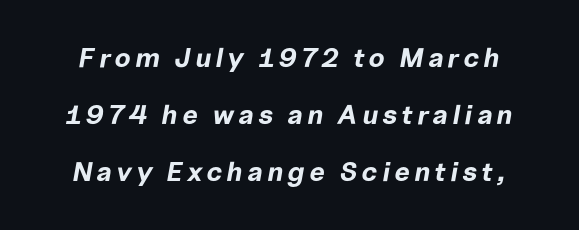
Q: Is the text bold? A: Yes.
Q: Is the text italic (slanted)? A: Yes, it leans right by about 10 degrees.
Q: Is the text underlined? A: No.
Q: Is the spacing between lines tight, normal or loose? A: Loose.
